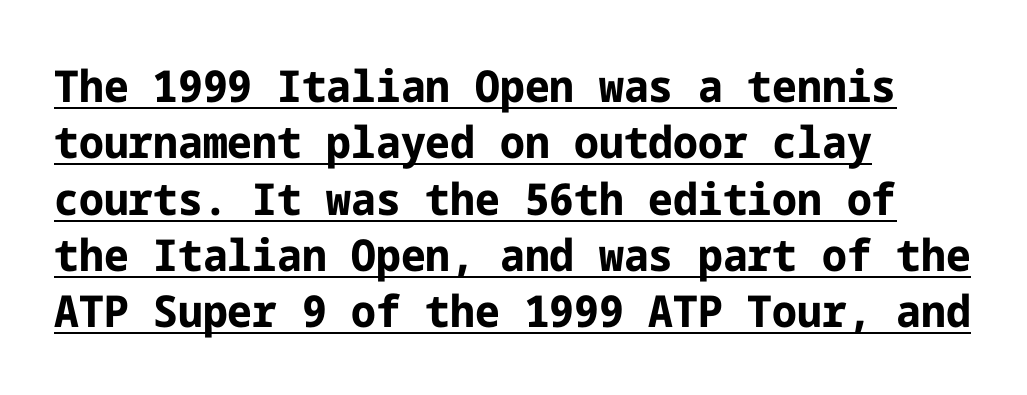
{"serif": "no", "italic": "no", "bold": "yes", "weight": "bold", "width": "normal", "stroke_contrast": "low", "x_height": "medium", "underline": "yes", "align": "left", "line_spacing": "normal", "line_spacing_ratio": 1.28, "letter_spacing": "normal", "letter_spacing_em": 0.0, "glyph_px": 44}
